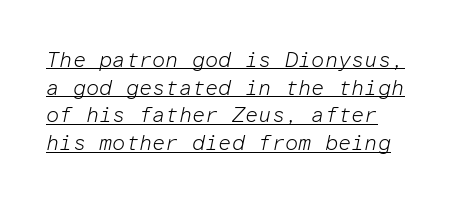
Q: Is the text bold? A: No.
Q: Is the text italic (slanted)? A: Yes, it leans right by about 12 degrees.
Q: Is the text underlined? A: Yes.
Q: Is the spacing between letters normal or unusually wide? A: Normal.
Q: Is the spacing between lines tight, normal or loose? A: Normal.
